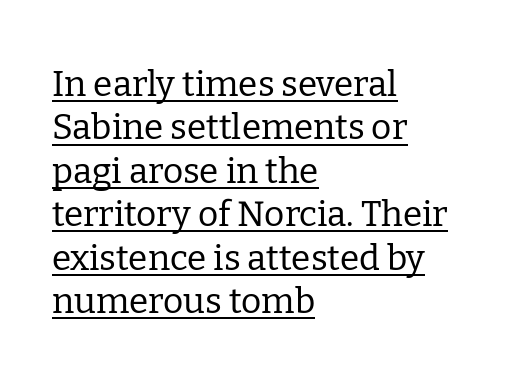
A typesetter would mark this as roman, not italic. Spacing verdict: proportional, widths tailored to each character. In terms of letterspacing, this is plain default setting. This rendering features underlined lettering.
